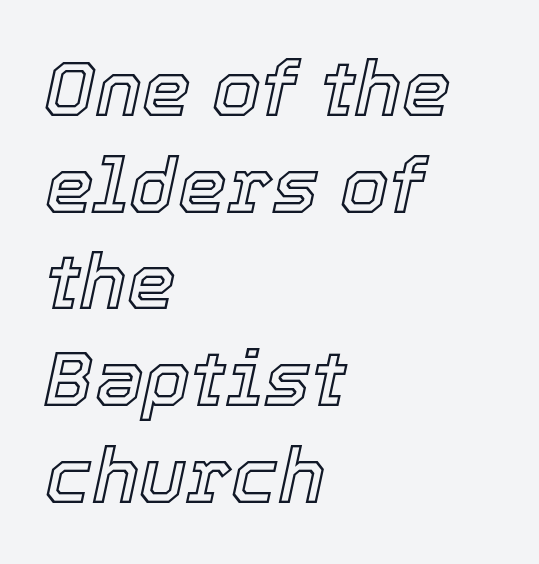
The string is rendered with underlining switched off. Compared with typical body copy, the letter spacing here is the same. The letters advance in unequal steps, a hallmark of proportional type. Characters are canted at an angle relative to the baseline's perpendicular.
